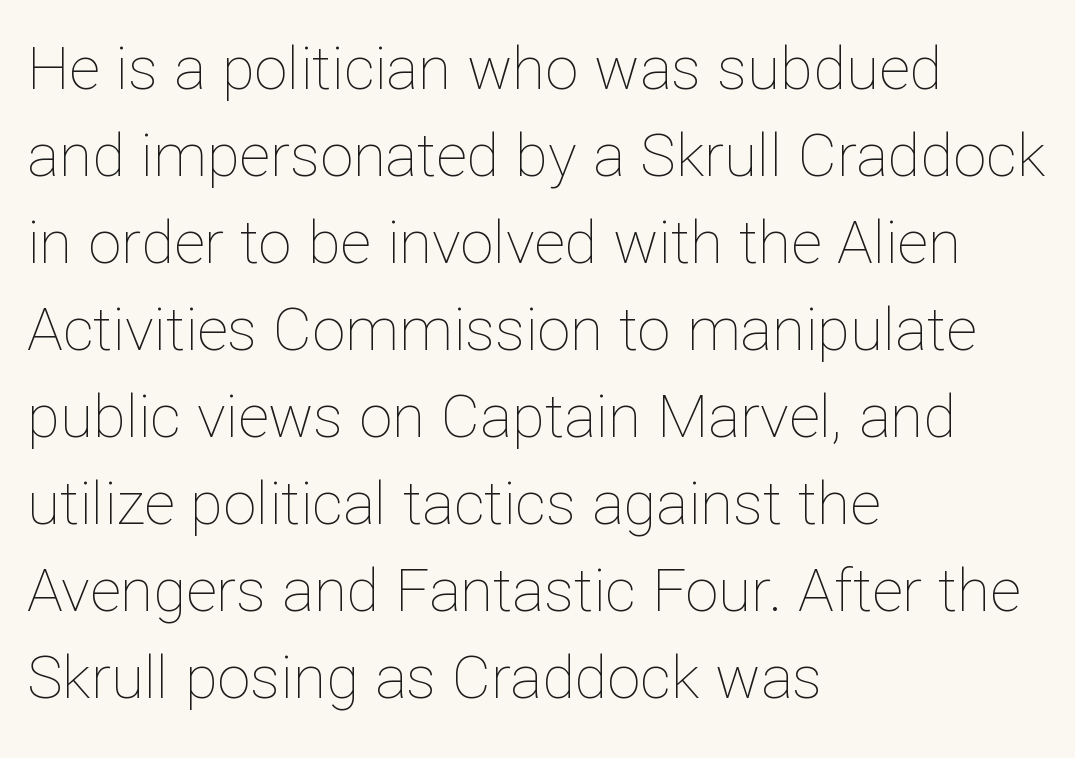
Q: Is the text bold? A: No.
Q: Is the text italic (slanted)? A: No, it is upright.
Q: Is the text underlined? A: No.
Q: How is the paragraph aligned? A: Left-aligned.
Q: Is the spacing between letters normal or unusually wide? A: Normal.
Q: Is the spacing between lines tight, normal or loose? A: Normal.
Q: Width (condensed, normal, or wide)? A: Normal.
Q: Stroke contrast? A: Low.
Q: x-height? A: Medium.
Q: Monospaced? A: No.
